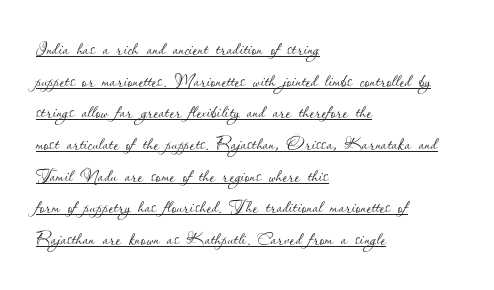
Spacing between characters is what you'd get straight out of the box. Reading down the column, the eye jumps a familiar distance to each next line. Students, observe the line beneath the letters — that is underlining. The weight would be labelled regular, book, light, or lighter still. The passage is arranged the way most books set body copy — flush left.
